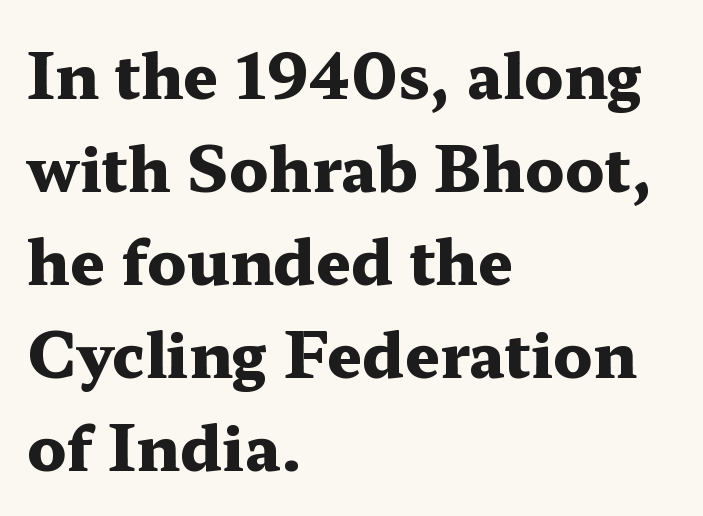
The image shows 62 px heavy, wide serif type, upright; set left-aligned, normal line spacing (1.5x), normal letter spacing, not underlined; medium stroke contrast and a medium x-height.
